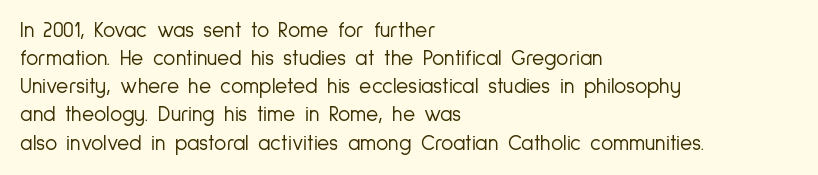
Visually the block forms a straight wall on the left and a jagged coastline on the right. Style check: upright. Bold? No — there's no thickening of the strokes. Notice how descenders clear the ascenders below comfortably — that's standard leading. Each word holds together tightly as a unit, with standard inter-letter gaps.
